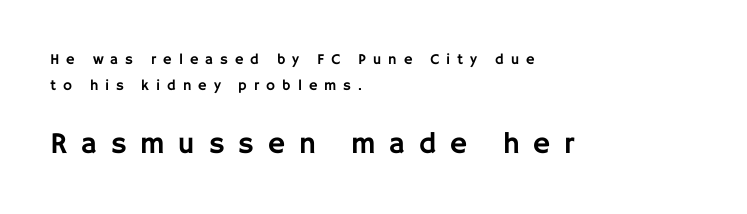
Anything drawn beneath the words? Only blank space. Is the letter spacing exaggerated? Yes — the characters are pushed far apart. The second block has been scaled up relative to the first. Notice how the passage keeps a crisp vertical edge on the left only. To sum up the face: it is a sans, with no serifs.
